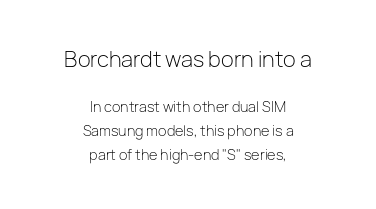
Nope, not italic — everything's standing straight. Lines of text with bare space underneath. Glyph-to-glyph distance matches everyday printed text. Each line is balanced around a shared central axis. Stroke mass is kept to a normal reading level or below.
